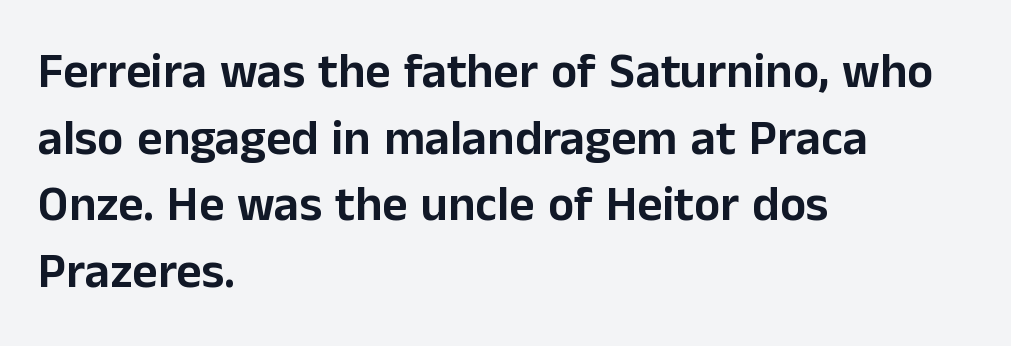
The passage is arranged the way most books set body copy — flush left. Descenders are the only things crossing below the line. Examine the stroke ends and you'll find no serifs. Characters remain perfectly vertical along every line.
